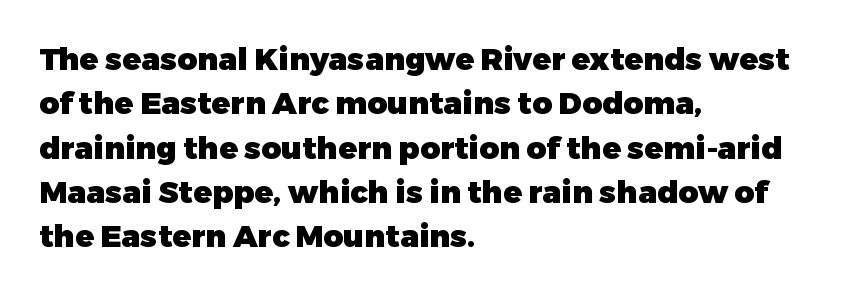
Q: Is the text bold? A: Yes.
Q: Is the text italic (slanted)? A: No, it is upright.
Q: Is the typeface a serif or a sans-serif typeface? A: Sans-serif.
Q: Is the text underlined? A: No.
Q: How is the paragraph aligned? A: Left-aligned.
Q: Is the spacing between letters normal or unusually wide? A: Normal.
Q: Is the spacing between lines tight, normal or loose? A: Normal.
Q: Width (condensed, normal, or wide)? A: Normal.
Q: Stroke contrast? A: Low.
Q: x-height? A: Medium.
Q: Monospaced? A: No.
